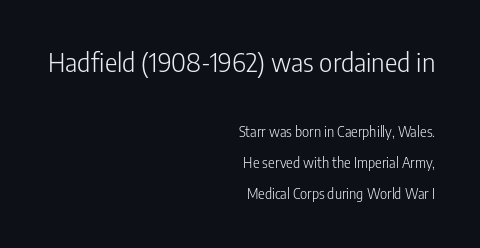
The image shows 26 px text type, upright; set right-aligned, loose line spacing (2.18x), normal letter spacing, not underlined; the first (top) block is 1.86x larger.
